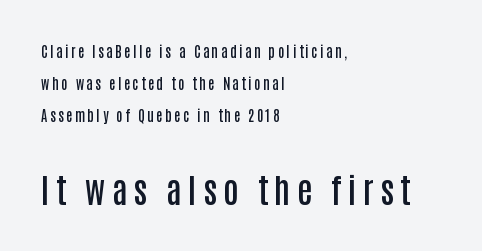
{"serif": "no", "italic": "no", "bold": "semi", "weight": "semibold", "width": "condensed", "stroke_contrast": "low", "x_height": "large", "monospaced": "no", "underline": "no", "align": "left", "line_spacing": "loose", "line_spacing_ratio": 2.3, "larger_block": "second", "size_ratio": 2.43, "glyph_px": 34}
